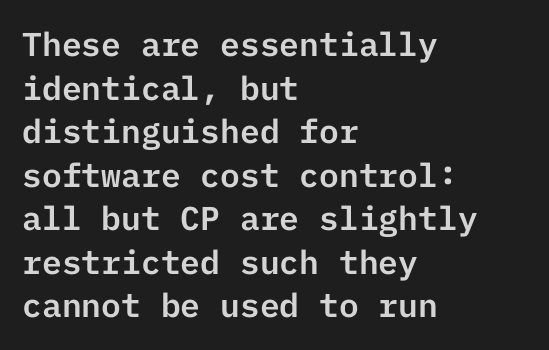
{"serif": "no", "italic": "no", "width": "normal", "stroke_contrast": "low", "x_height": "medium", "underline": "no", "align": "left", "line_spacing": "normal", "line_spacing_ratio": 1.32, "letter_spacing": "normal", "letter_spacing_em": 0.0, "glyph_px": 33}
